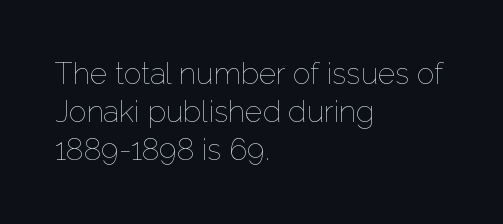
Q: Is the text bold? A: No.
Q: Is the text italic (slanted)? A: No, it is upright.
Q: Is the text underlined? A: No.
Q: How is the paragraph aligned? A: Left-aligned.
Q: Is the spacing between letters normal or unusually wide? A: Normal.
Q: Is the spacing between lines tight, normal or loose? A: Normal.
Q: Width (condensed, normal, or wide)? A: Normal.
Q: Stroke contrast? A: Low.
Q: x-height? A: Medium.
Q: Monospaced? A: No.
